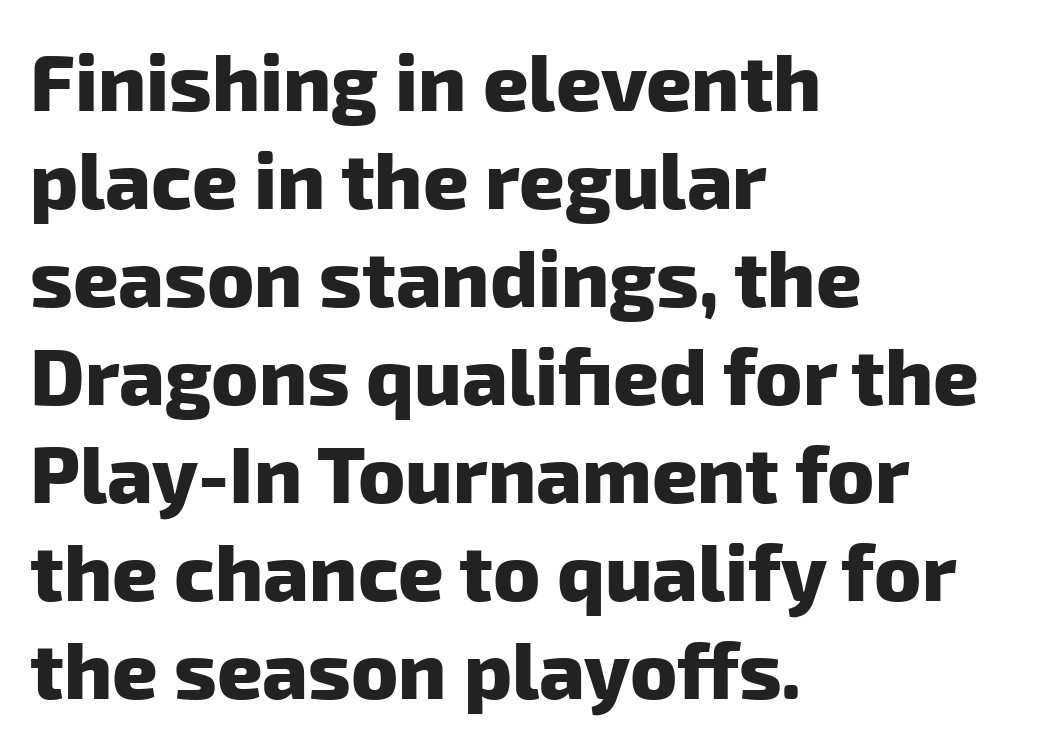
The image shows 79 px heavy sans-serif type; set left-aligned, line spacing 1.24x, normal letter spacing, not underlined; low stroke contrast and a medium x-height.
